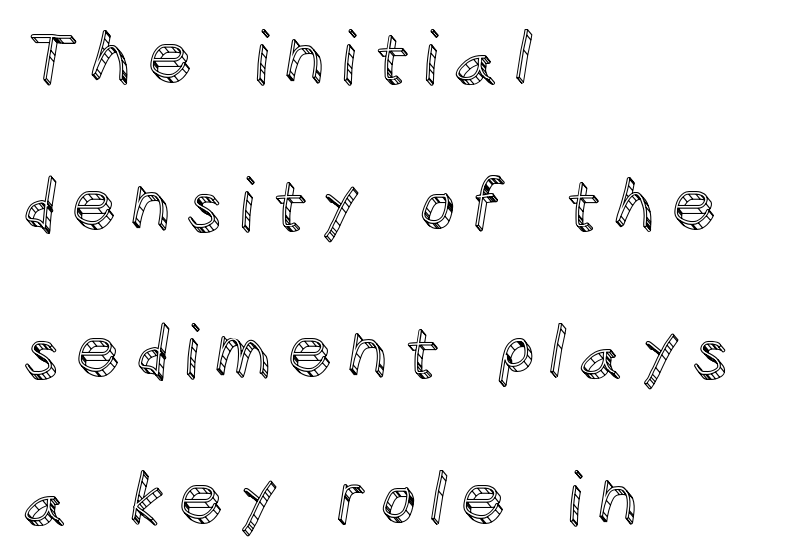
These lines are rendered in a variable-pitch font. The glyphs are unaccompanied by any horizontal stroke below them. Students, note that the glyphs here are deliberately spaced far apart. One glance says open: line gaps are wider than usual.
